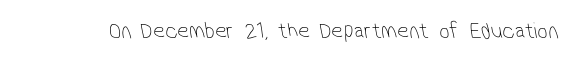
Between one letter and the next there's only the usual sliver of space. Weight: in the light-to-regular range. This rendering features lettering with no underline.
